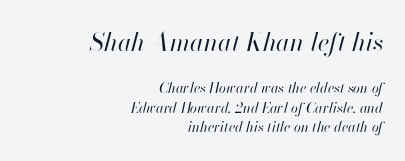
Q: Is the text bold? A: No.
Q: Is the text italic (slanted)? A: Yes, it leans right by about 13 degrees.
Q: Is the text underlined? A: No.
Q: How is the paragraph aligned? A: Right-aligned.
Q: Is the spacing between letters normal or unusually wide? A: Normal.
Q: Is the spacing between lines tight, normal or loose? A: Normal.
Q: Which block of text is set in a larger size, the first (top) or the second (bottom)? A: The first (top) one.
